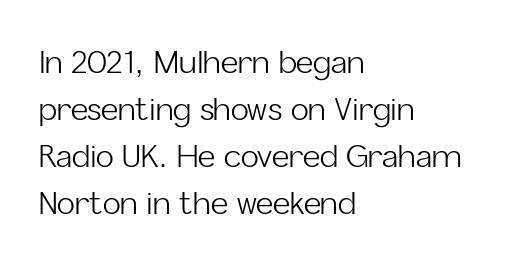
Q: Is the text bold? A: No.
Q: Is the text italic (slanted)? A: No, it is upright.
Q: Is the typeface a serif or a sans-serif typeface? A: Sans-serif.
Q: Is the text underlined? A: No.
Q: How is the paragraph aligned? A: Left-aligned.
Q: Is the spacing between letters normal or unusually wide? A: Normal.
Q: Is the spacing between lines tight, normal or loose? A: Normal.
Q: Width (condensed, normal, or wide)? A: Normal.
Q: Stroke contrast? A: Low.
Q: x-height? A: Medium.
Q: Monospaced? A: No.
